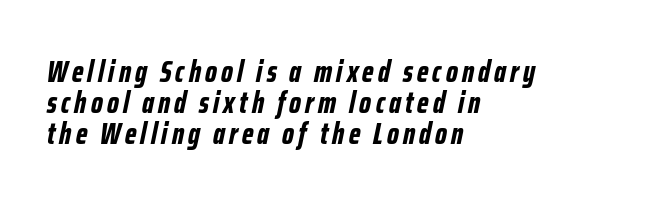
The passage shown leans; its letterforms are oblique. These lines huddle together more closely than default settings would place them. Character widths vary here, with narrow letters taking less room than wide ones. The passage is arranged the way most books set body copy — flush left.
